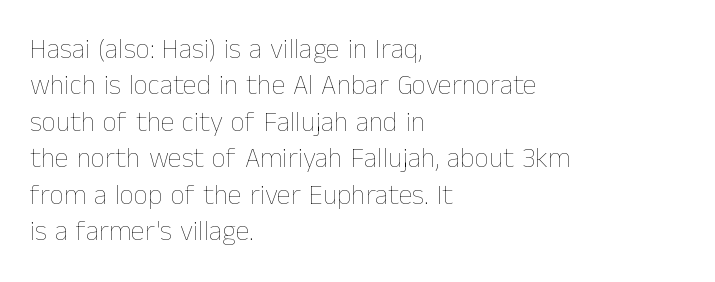
{"italic": "no", "bold": "no", "weight": "thin", "width": "normal", "stroke_contrast": "low", "x_height": "medium", "monospaced": "no", "underline": "no", "align": "left", "line_spacing": "normal", "line_spacing_ratio": 1.3, "letter_spacing": "normal", "letter_spacing_em": 0.0, "glyph_px": 28}
